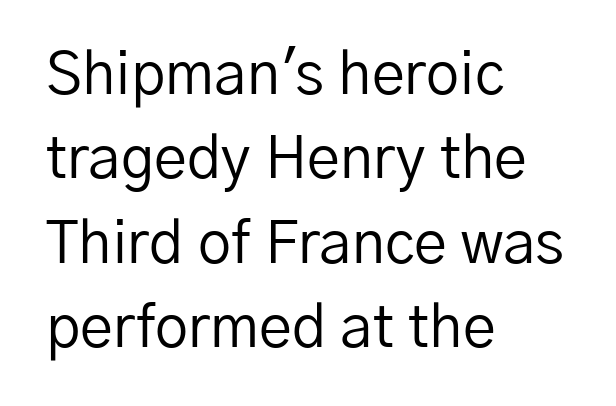
Observe the absence of serifs on each vertical stroke in this sample. You can tell it's not italic because the verticals are truly vertical. Which margin do the lines hug? The left one — the right edge is uneven. Rule under the text: the space is simply empty.
